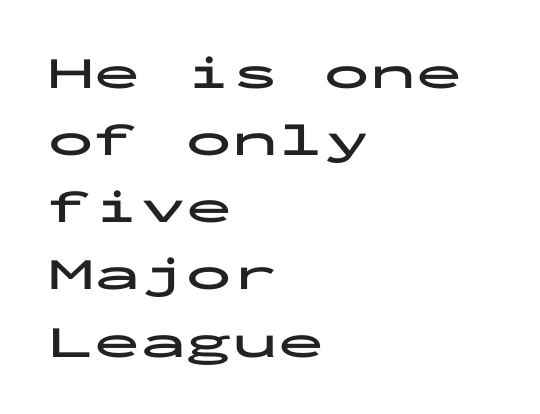
Is the block centered? No — it sits flush against the left margin. The line-height multiplier appears to be the usual default. A typesetter would mark this as roman, not italic. Nobody touched the tracking dial on this one. The strokes are fattened all the way to bold. Does the type have serifs? No, each stem ends abruptly.
